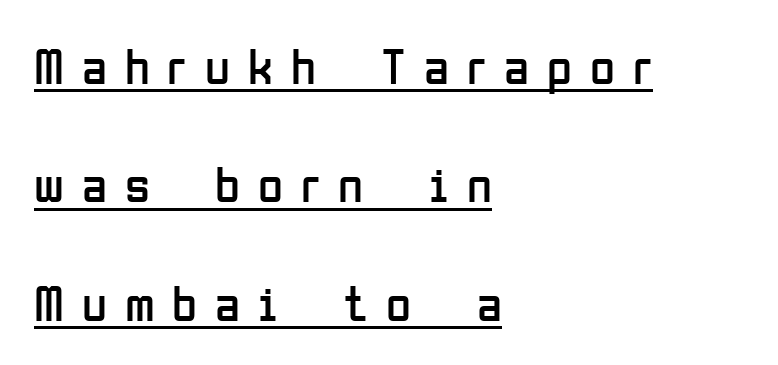
A roman cut, with each character standing at attention. You could not count columns in this text — the font is proportionally spaced. Layout note: lines flush left. Compared with a typical body face, this is equally light or lighter still. I'd call this a sans setting — the letters go barefoot.
